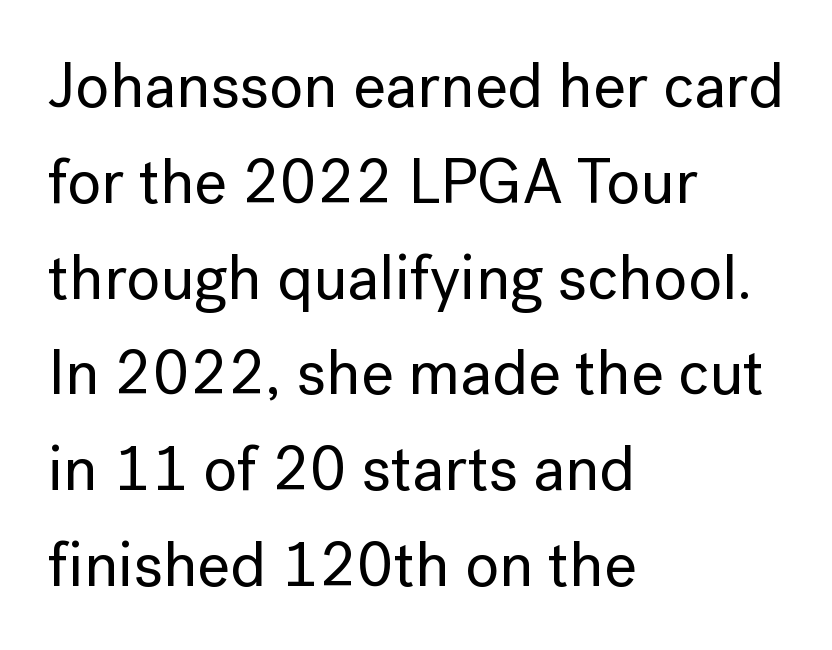
{"serif": "no", "italic": "no", "width": "normal", "stroke_contrast": "low", "x_height": "medium", "monospaced": "no", "underline": "no", "align": "left", "line_spacing": "normal", "line_spacing_ratio": 1.52, "letter_spacing": "normal", "letter_spacing_em": 0.0, "glyph_px": 63}
